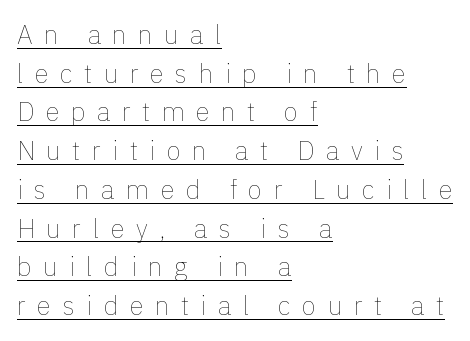
The image shows 26 px text type, upright; set left-aligned, normal line spacing (1.49x), unusually wide letter spacing (+0.44 em), underlined.
